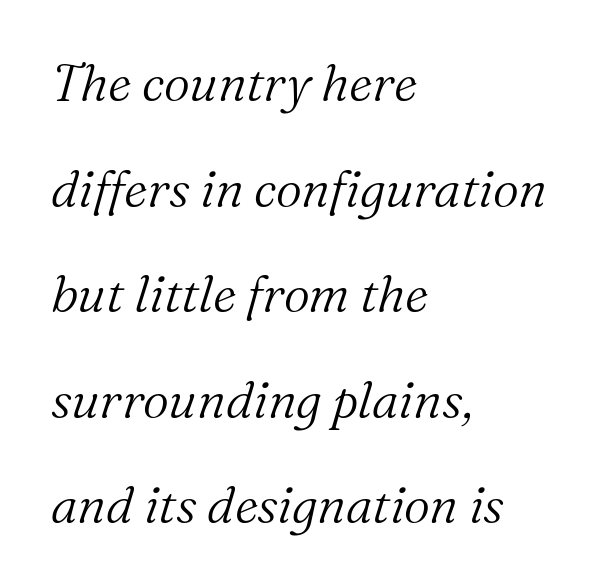
Q: Is the text bold? A: No.
Q: Is the text italic (slanted)? A: Yes, it leans right by about 16 degrees.
Q: Is the typeface a serif or a sans-serif typeface? A: Serif.
Q: Is the text underlined? A: No.
Q: How is the paragraph aligned? A: Left-aligned.
Q: Is the spacing between letters normal or unusually wide? A: Normal.
Q: Is the spacing between lines tight, normal or loose? A: Loose.
Q: Width (condensed, normal, or wide)? A: Normal.
Q: Stroke contrast? A: Medium.
Q: x-height? A: Medium.
Q: Monospaced? A: No.
